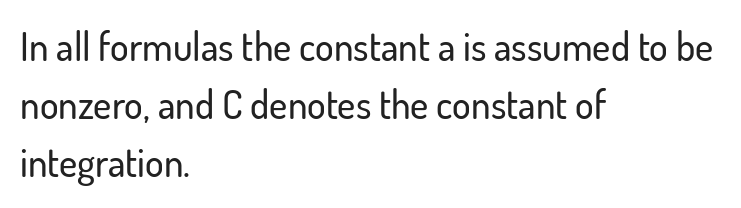
The image shows 39 px sans-serif type, upright; set left-aligned, normal line spacing (1.49x), normal letter spacing, not underlined; low stroke contrast and a small x-height.
